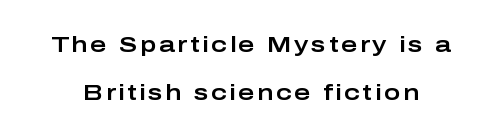
Q: Is the text italic (slanted)? A: No, it is upright.
Q: Is the text underlined? A: No.
Q: Is the spacing between lines tight, normal or loose? A: Loose.
